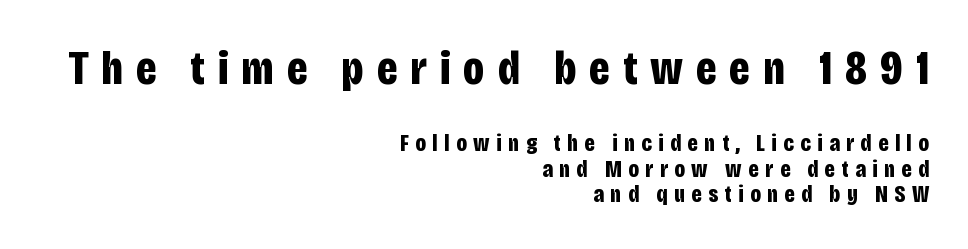
The image shows 48 px bold, condensed sans-serif type, upright; set right-aligned, tight line spacing (1.06x), unusually wide letter spacing (+0.27 em), not underlined; the first (top) block is 2.0x larger; low stroke contrast and a large x-height.
